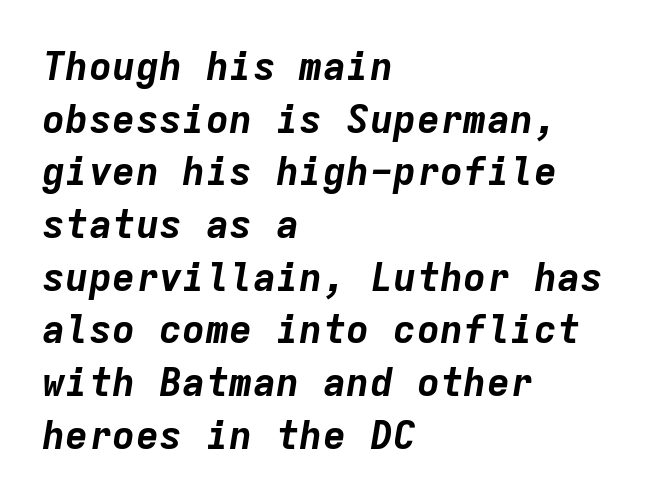
{"italic": "yes", "lean": "right", "slant_degrees": 9, "bold": "yes", "weight": "bold", "width": "normal", "stroke_contrast": "low", "x_height": "medium", "monospaced": "yes", "underline": "no", "align": "left", "line_spacing": "normal", "line_spacing_ratio": 1.35, "letter_spacing": "normal", "letter_spacing_em": 0.0, "glyph_px": 39}
